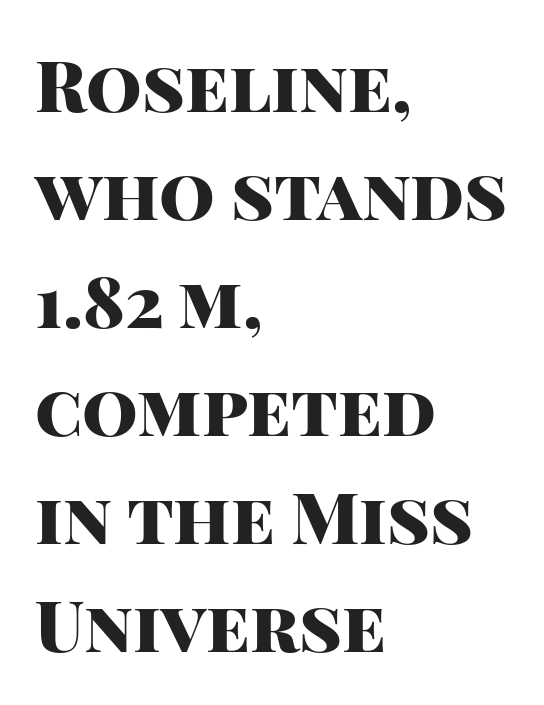
The image shows 71 px heavy sans-serif type, upright; set left-aligned, normal line spacing (1.52x), normal letter spacing, not underlined; high stroke contrast and a large x-height.
